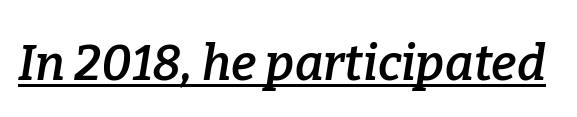
{"serif": "yes", "italic": "yes", "lean": "right", "slant_degrees": 9, "bold": "semi", "weight": "semibold", "width": "normal", "stroke_contrast": "low", "x_height": "medium", "monospaced": "no", "underline": "yes", "letter_spacing": "normal", "letter_spacing_em": 0.0, "glyph_px": 49}
